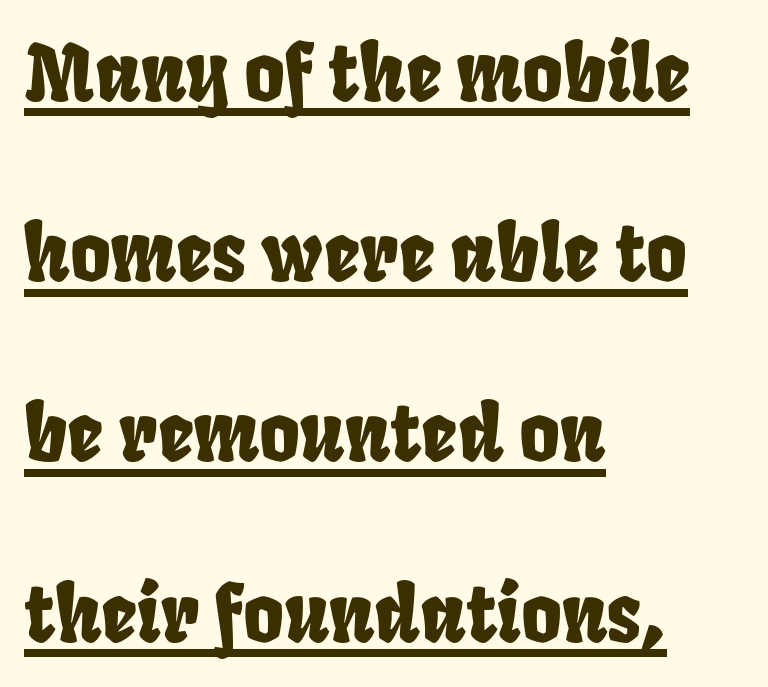
Q: Is the typeface a serif or a sans-serif typeface? A: Sans-serif.
Q: Is the text underlined? A: Yes.
Q: How is the paragraph aligned? A: Left-aligned.
Q: Is the spacing between letters normal or unusually wide? A: Normal.
Q: Is the spacing between lines tight, normal or loose? A: Loose.
Q: Width (condensed, normal, or wide)? A: Condensed.
Q: Stroke contrast? A: Low.
Q: x-height? A: Large.
Q: Monospaced? A: No.
